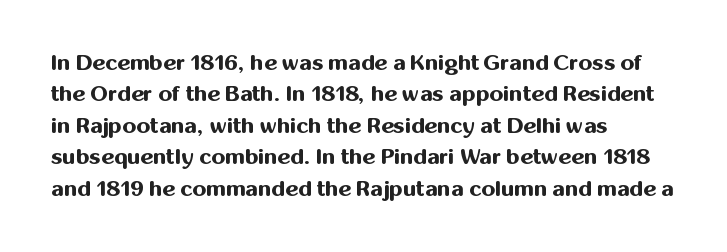
The image shows 22 px bold type, upright; set left-aligned, normal line spacing (1.43x), normal letter spacing, not underlined.
